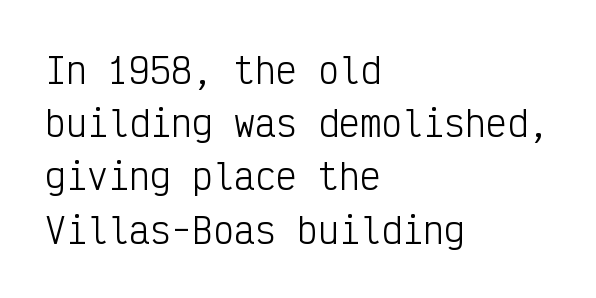
Q: Is the text bold? A: No.
Q: Is the text italic (slanted)? A: No, it is upright.
Q: Is the typeface a serif or a sans-serif typeface? A: Sans-serif.
Q: Is the text underlined? A: No.
Q: How is the paragraph aligned? A: Left-aligned.
Q: Is the spacing between letters normal or unusually wide? A: Normal.
Q: Is the spacing between lines tight, normal or loose? A: Normal.
Q: Width (condensed, normal, or wide)? A: Condensed.
Q: Stroke contrast? A: Low.
Q: x-height? A: Medium.
Q: Monospaced? A: Yes.
